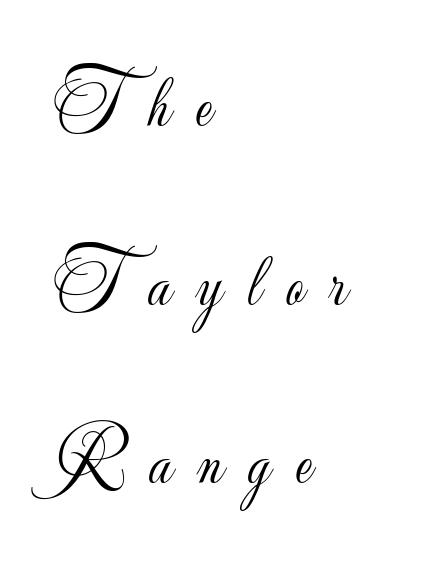
Q: Is the text bold? A: No.
Q: Is the text italic (slanted)? A: Yes.
Q: Is the typeface a serif or a sans-serif typeface? A: Sans-serif.
Q: Is the text underlined? A: No.
Q: How is the paragraph aligned? A: Left-aligned.
Q: Is the spacing between letters normal or unusually wide? A: Unusually wide.
Q: Is the spacing between lines tight, normal or loose? A: Loose.
Q: Width (condensed, normal, or wide)? A: Normal.
Q: Stroke contrast? A: Low.
Q: x-height? A: Small.
Q: Monospaced? A: No.
